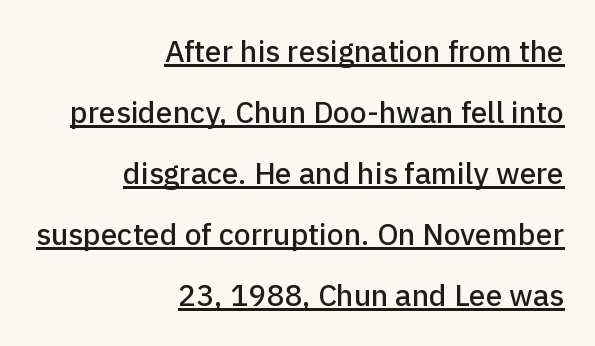
{"serif": "no", "italic": "no", "width": "normal", "stroke_contrast": "low", "x_height": "medium", "monospaced": "no", "underline": "yes", "align": "right", "line_spacing": "loose", "line_spacing_ratio": 2.03, "letter_spacing": "normal", "letter_spacing_em": 0.0, "glyph_px": 30}
